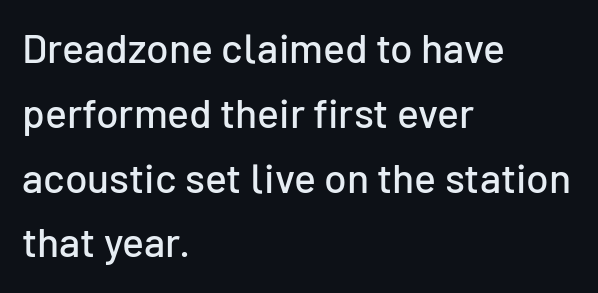
The image shows 41 px sans-serif type, upright; set left-aligned, normal line spacing (1.58x), normal letter spacing, not underlined; low stroke contrast and a medium x-height.
